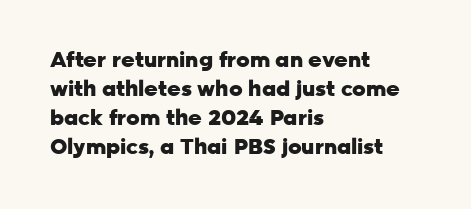
The lines are quadded left. These lines keep a tight, regular rhythm from letter to letter. The gap between lines stays unmarked. It's the straight-up-and-down kind of type. The rendering uses a moderate line-height, typical for paragraphs. Pretty heavy lettering here — definitely bold.
